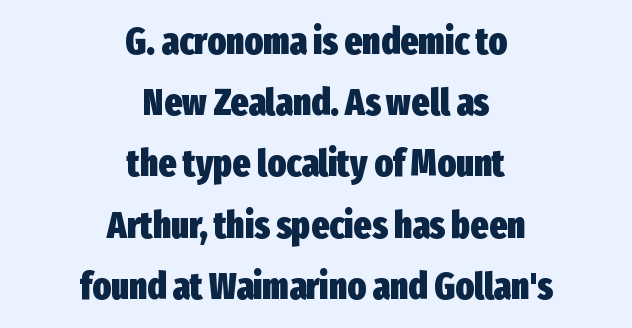
Q: Is the text bold? A: Yes.
Q: Is the text italic (slanted)? A: No, it is upright.
Q: Is the typeface a serif or a sans-serif typeface? A: Sans-serif.
Q: Is the text underlined? A: No.
Q: How is the paragraph aligned? A: Centered.
Q: Is the spacing between letters normal or unusually wide? A: Normal.
Q: Is the spacing between lines tight, normal or loose? A: Normal.
Q: Width (condensed, normal, or wide)? A: Condensed.
Q: Stroke contrast? A: Low.
Q: x-height? A: Medium.
Q: Monospaced? A: No.
